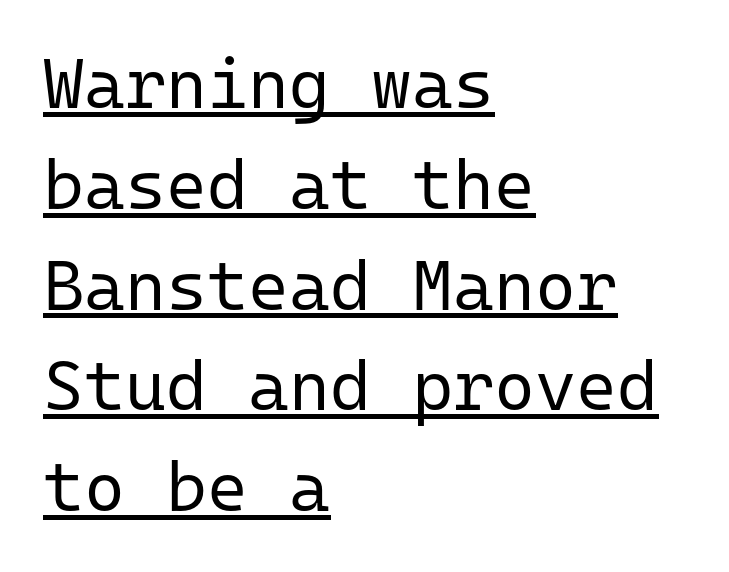
Q: Is the text bold? A: No.
Q: Is the text italic (slanted)? A: No, it is upright.
Q: Is the typeface a serif or a sans-serif typeface? A: Sans-serif.
Q: Is the text underlined? A: Yes.
Q: How is the paragraph aligned? A: Left-aligned.
Q: Is the spacing between letters normal or unusually wide? A: Normal.
Q: Is the spacing between lines tight, normal or loose? A: Normal.
Q: Width (condensed, normal, or wide)? A: Normal.
Q: Stroke contrast? A: Low.
Q: x-height? A: Medium.
Q: Monospaced? A: Yes.
